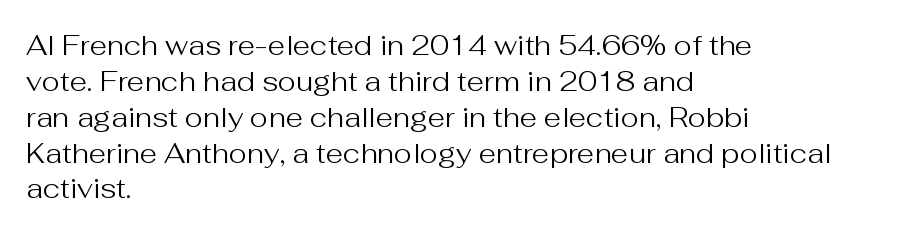
The image shows 28 px regular-weight sans-serif type, upright; set left-aligned, normal line spacing (1.28x), normal letter spacing, not underlined; medium stroke contrast and a medium x-height.
